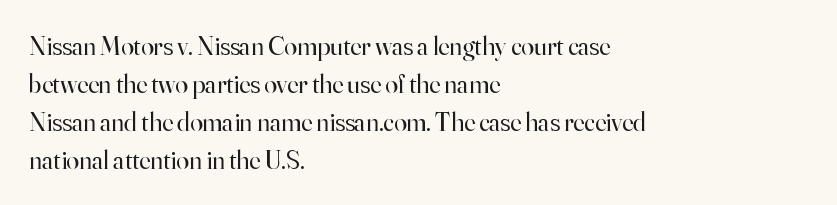
Q: Is the text bold? A: No.
Q: Is the text italic (slanted)? A: No, it is upright.
Q: Is the text underlined? A: No.
Q: How is the paragraph aligned? A: Left-aligned.
Q: Is the spacing between letters normal or unusually wide? A: Normal.
Q: Is the spacing between lines tight, normal or loose? A: Normal.
